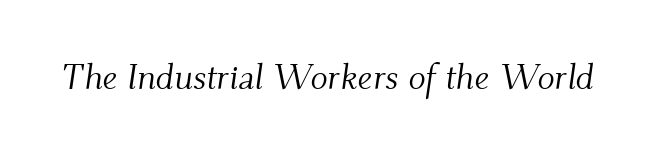
The image shows 36 px light serif type, italic (leaning right); set normal letter spacing, not underlined; medium stroke contrast and a small x-height.
